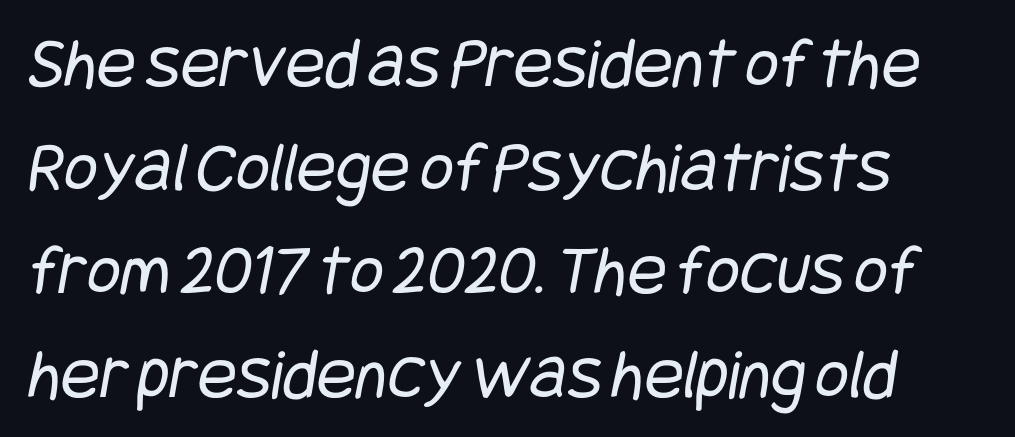
Q: Is the text bold? A: No.
Q: Is the typeface a serif or a sans-serif typeface? A: Sans-serif.
Q: Is the text underlined? A: No.
Q: How is the paragraph aligned? A: Left-aligned.
Q: Is the spacing between letters normal or unusually wide? A: Normal.
Q: Is the spacing between lines tight, normal or loose? A: Normal.
Q: Width (condensed, normal, or wide)? A: Condensed.
Q: Stroke contrast? A: Low.
Q: x-height? A: Large.
